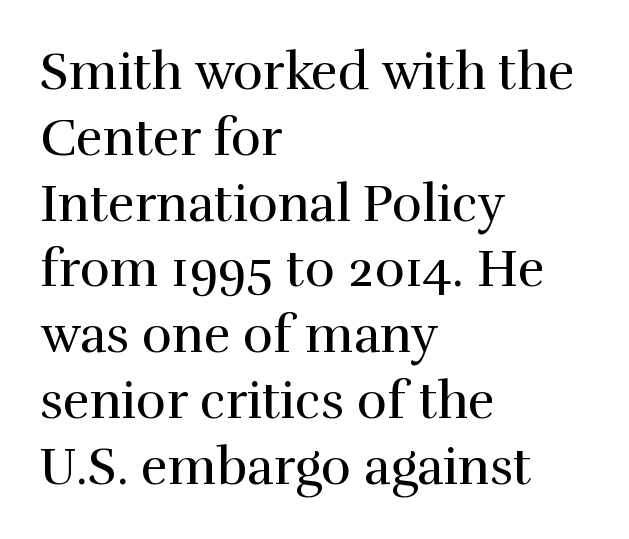
The horizontal fit of the characters is conventional and even. The specimen reads as upright at a glance. All the whitespace from short lines collects on the right. Compared with a typical body face, this is equally light or lighter still. The text was rendered using a seriffed face with decorative stroke endings.
